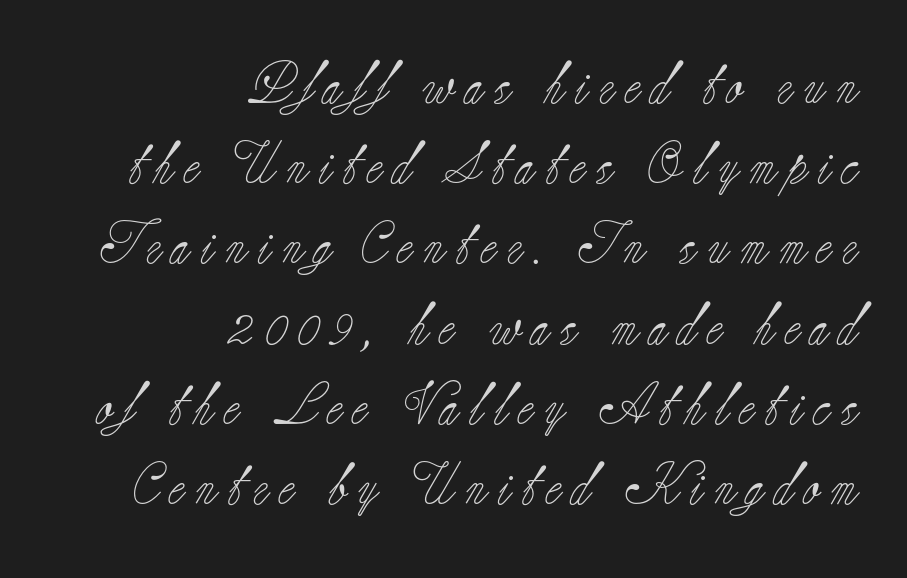
The weight would be labelled regular, book, light, or lighter still. Words appear elongated and porous because spacing is wide. Line endings align vertically; line beginnings do not. Looks like regular typesetting: each glyph gets only the width it needs.
